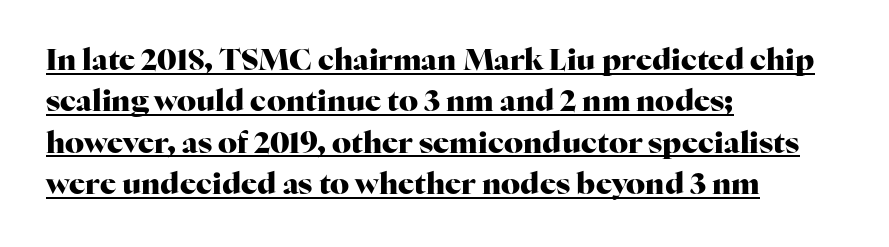
{"serif": "yes", "italic": "no", "bold": "yes", "weight": "heavy", "width": "normal", "stroke_contrast": "high", "x_height": "medium", "monospaced": "no", "underline": "yes", "align": "left", "line_spacing": "normal", "line_spacing_ratio": 1.38, "letter_spacing": "normal", "letter_spacing_em": 0.0, "glyph_px": 30}
